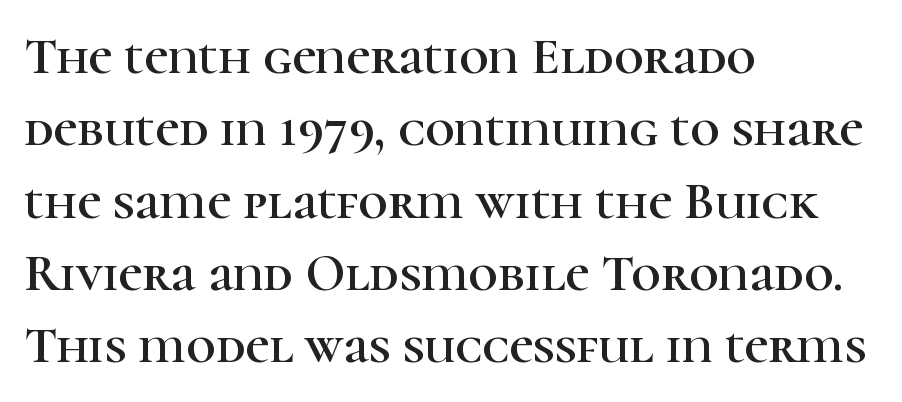
The image shows 52 px serif type, upright; set left-aligned, normal line spacing (1.39x), normal letter spacing, not underlined; high stroke contrast and a medium x-height.
